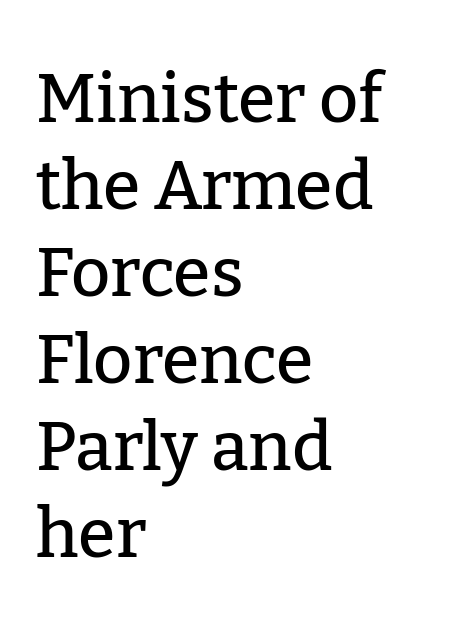
Q: Is the text italic (slanted)? A: No, it is upright.
Q: Is the typeface a serif or a sans-serif typeface? A: Serif.
Q: Is the text underlined? A: No.
Q: How is the paragraph aligned? A: Left-aligned.
Q: Is the spacing between letters normal or unusually wide? A: Normal.
Q: Is the spacing between lines tight, normal or loose? A: Normal.
Q: Width (condensed, normal, or wide)? A: Normal.
Q: Stroke contrast? A: Low.
Q: x-height? A: Medium.
Q: Monospaced? A: No.
